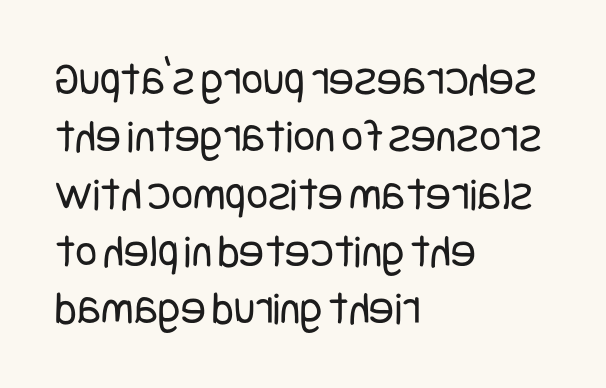
The image shows 47 px regular-weight, condensed sans-serif type, upright; set left-aligned, line spacing 1.22x, normal letter spacing, not underlined; low stroke contrast and a large x-height.
